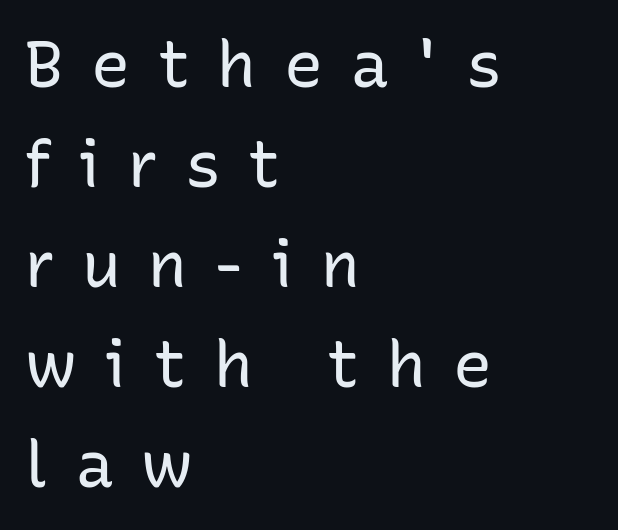
This sample keeps an unexceptional amount of space between lines. It's the straight-up-and-down kind of type. Character widths vary here, with narrow letters taking less room than wide ones. Compared with typical body copy, the letter spacing here is much looser. Note: no serifs on the glyphs. These lines are set flush left with a ragged right edge.
